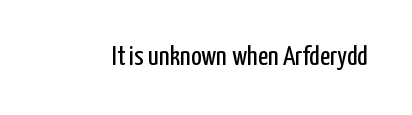
Q: Is the text bold? A: No.
Q: Is the text italic (slanted)? A: No, it is upright.
Q: Is the typeface a serif or a sans-serif typeface? A: Sans-serif.
Q: Is the text underlined? A: No.
Q: Is the spacing between letters normal or unusually wide? A: Normal.
Q: Width (condensed, normal, or wide)? A: Condensed.
Q: Stroke contrast? A: Low.
Q: x-height? A: Medium.
Q: Monospaced? A: No.
